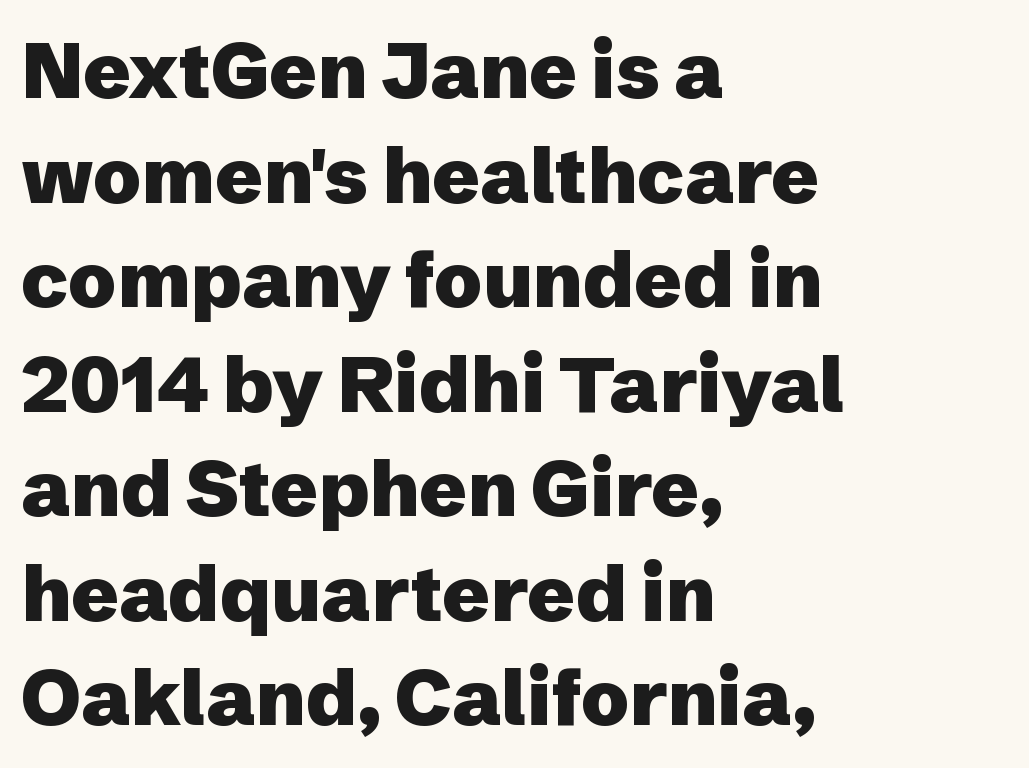
The image shows 78 px heavy sans-serif type, upright; set left-aligned, normal line spacing (1.34x), normal letter spacing, not underlined; low stroke contrast and a medium x-height.
